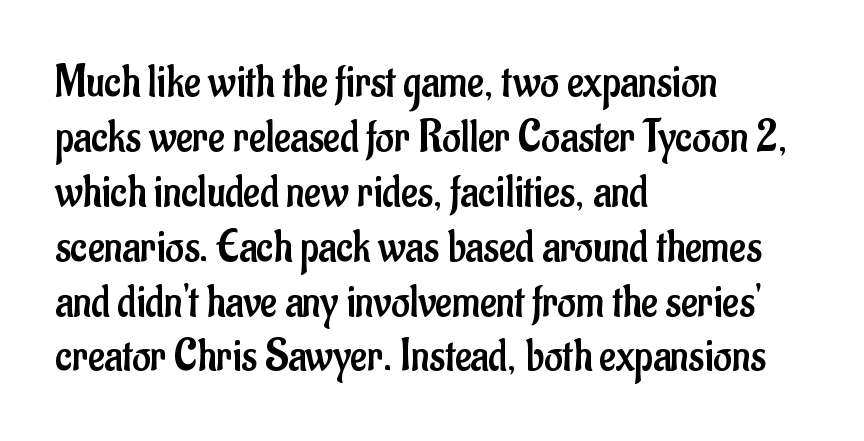
Horizontal alignment here is leftward, the default for most running prose. Is this a heavy cut? Hardly; it is regular or lighter. You can tell it's not italic because the verticals are truly vertical. Is this a fixed-width face? No — the glyphs have proportional, varying widths. Characters follow at the spacing the type designer built in. Underline: absent.
